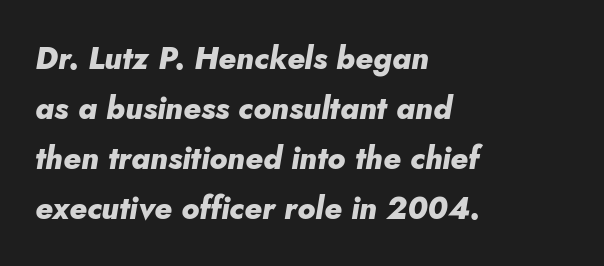
The face used here is rendered with its standard letterfit. Normally led — the rows are evenly, conventionally spaced. Typesetter's note: full bold, strokes at maximum text heaviness. Compared with a centered layout, this one pins lines to the left instead. Character widths vary here, with narrow letters taking less room than wide ones. The zone under the glyphs is completely vacant.
